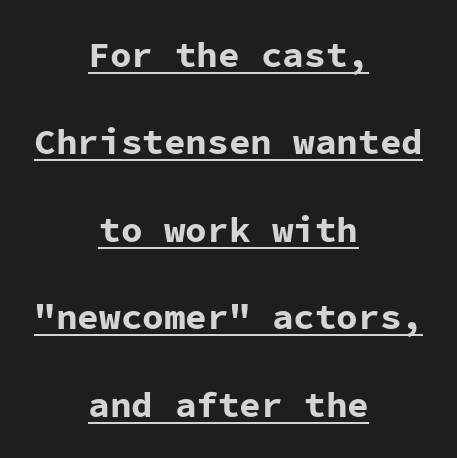
{"serif": "no", "italic": "no", "bold": "yes", "weight": "bold", "width": "normal", "stroke_contrast": "low", "x_height": "medium", "monospaced": "yes", "underline": "yes", "align": "center", "line_spacing": "loose", "line_spacing_ratio": 2.43, "letter_spacing": "normal", "letter_spacing_em": 0.0, "glyph_px": 36}
